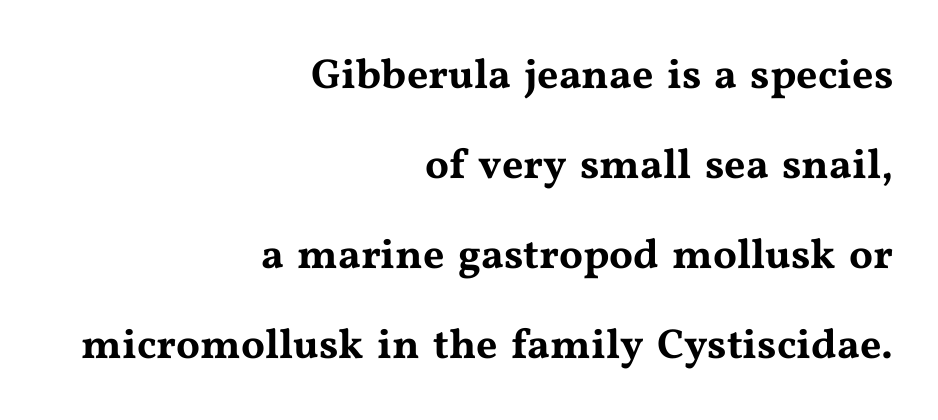
Q: Is the text italic (slanted)? A: No, it is upright.
Q: Is the typeface a serif or a sans-serif typeface? A: Serif.
Q: Is the text underlined? A: No.
Q: How is the paragraph aligned? A: Right-aligned.
Q: Is the spacing between letters normal or unusually wide? A: Normal.
Q: Is the spacing between lines tight, normal or loose? A: Loose.
Q: Width (condensed, normal, or wide)? A: Wide.
Q: Stroke contrast? A: Medium.
Q: x-height? A: Medium.
Q: Monospaced? A: No.
